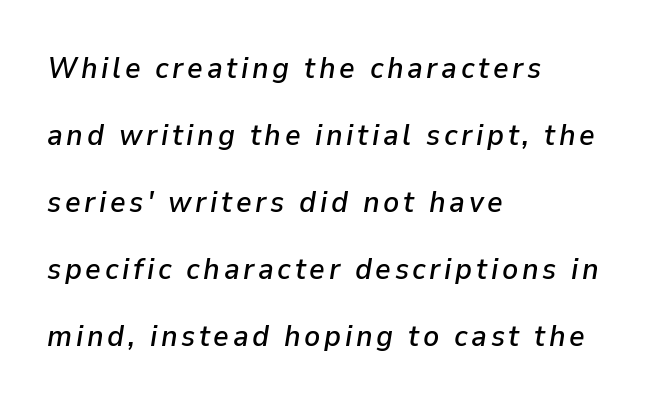
Q: Is the text italic (slanted)? A: Yes, it leans right by about 9 degrees.
Q: Is the text underlined? A: No.
Q: How is the paragraph aligned? A: Left-aligned.
Q: Is the spacing between lines tight, normal or loose? A: Loose.
Q: Width (condensed, normal, or wide)? A: Normal.
Q: Stroke contrast? A: Low.
Q: x-height? A: Medium.
Q: Monospaced? A: No.
